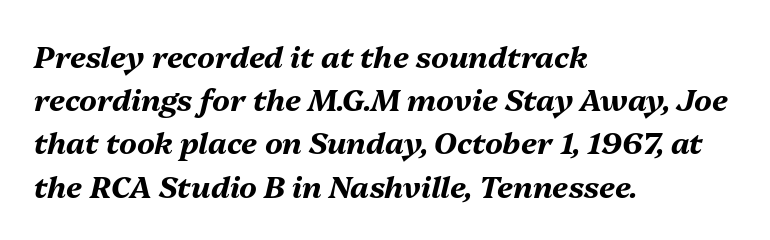
{"italic": "yes", "lean": "right", "slant_degrees": 13, "bold": "yes", "weight": "bold", "width": "normal", "stroke_contrast": "medium", "x_height": "medium", "monospaced": "no", "underline": "no", "align": "left", "line_spacing": "normal", "line_spacing_ratio": 1.44, "letter_spacing": "normal", "letter_spacing_em": 0.0, "glyph_px": 30}
